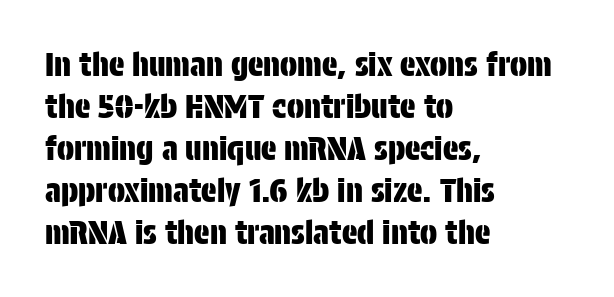
{"serif": "no", "italic": "no", "width": "condensed", "stroke_contrast": "low", "x_height": "large", "monospaced": "no", "underline": "no", "align": "left", "line_spacing": "normal", "line_spacing_ratio": 1.31, "letter_spacing": "normal", "letter_spacing_em": 0.0, "glyph_px": 32}
